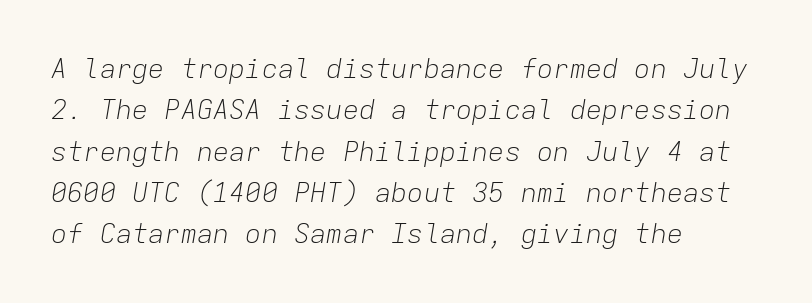
No extra tracking has been applied to these lines. In terms of posture, this sample is oblique. Students, observe: this is what conventionally led text looks like. A light-to-regular cut is what we see here. Descender tails drop into unmarked territory.
